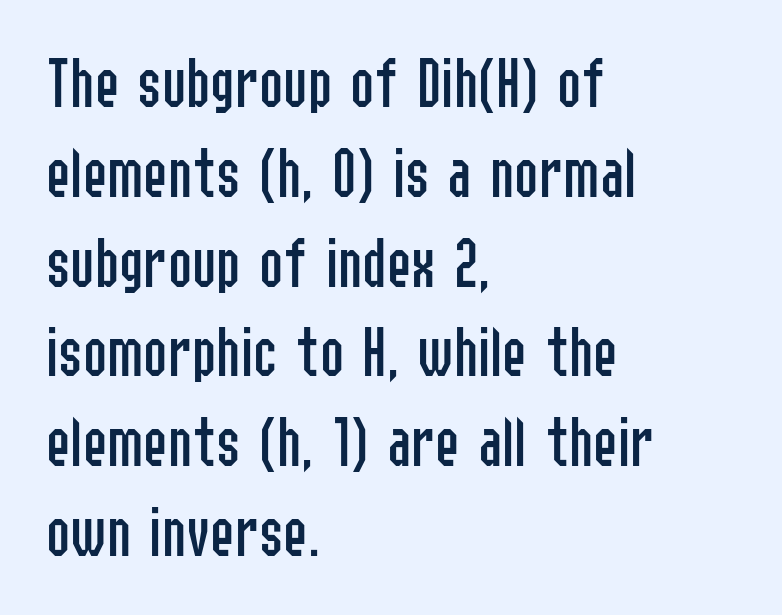
Caption: multi-line text, flush left, ragged right. Think of a printed novel: that variable character pitch is what you see here. Nothing sits at the stroke ends, so this counts as sans-serif. The tracking reads as untouched default to a designer's eye. Tall strokes in this sample are plumb rather than angled.
